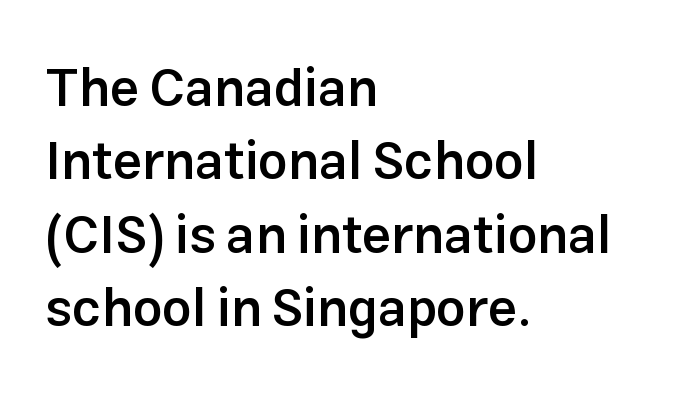
Q: Is the text bold? A: Semi-bold.
Q: Is the text italic (slanted)? A: No, it is upright.
Q: Is the typeface a serif or a sans-serif typeface? A: Sans-serif.
Q: Is the text underlined? A: No.
Q: How is the paragraph aligned? A: Left-aligned.
Q: Is the spacing between letters normal or unusually wide? A: Normal.
Q: Is the spacing between lines tight, normal or loose? A: Normal.
Q: Width (condensed, normal, or wide)? A: Normal.
Q: Stroke contrast? A: Low.
Q: x-height? A: Medium.
Q: Monospaced? A: No.
